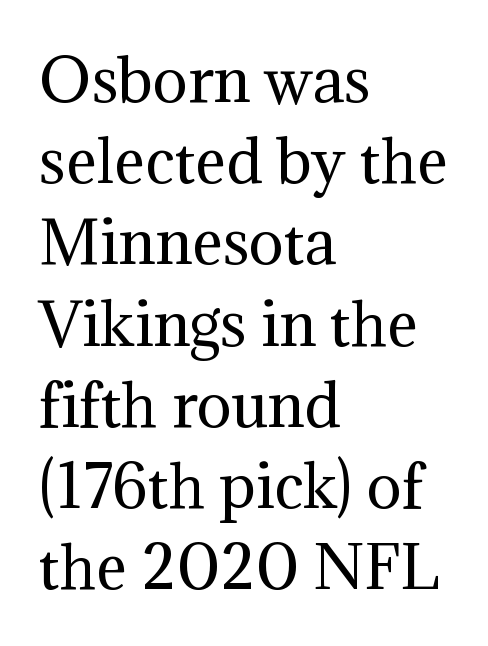
The image shows 58 px regular-weight serif type, upright; set left-aligned, normal line spacing (1.4x), normal letter spacing, not underlined; medium stroke contrast and a medium x-height.
